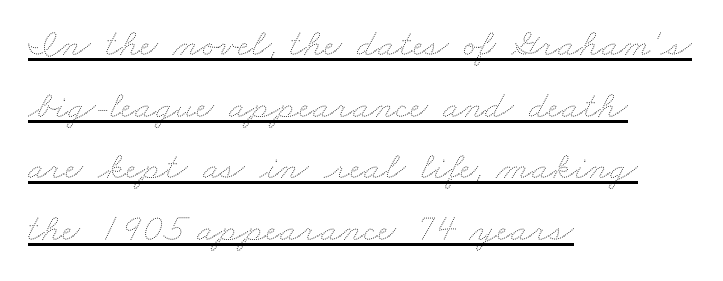
Baseline-to-baseline distance is the conventional proportion of letter height. Horizontally, the lines are justified to the leading edge only. Underlined type. Spacing verdict: proportional, widths tailored to each character.
